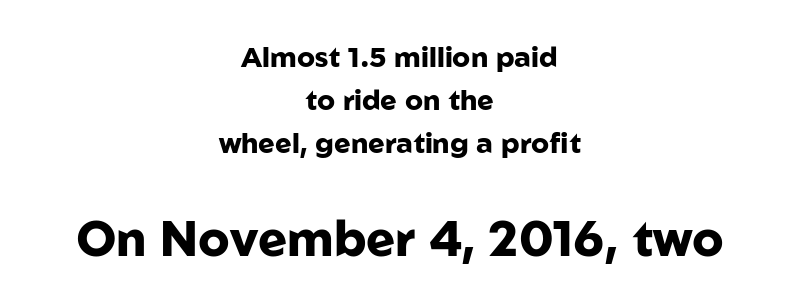
The face used here appears at its bigger size in the lower chunk. The setting favours the middle, as headings and verse often do. Successive baselines arrive at the customary interval. The rendering uses natural spacing where letterforms have individual widths.
